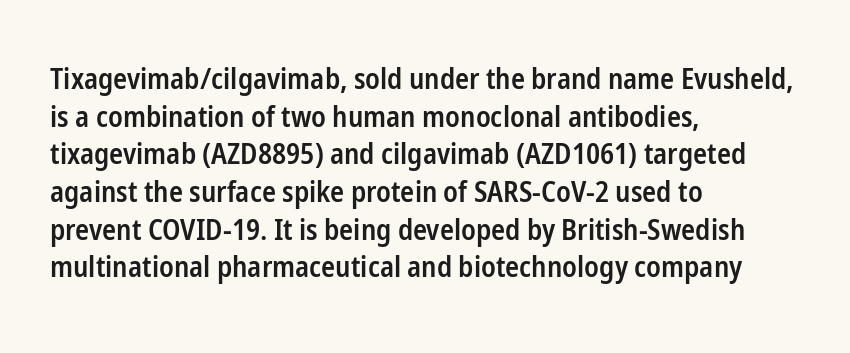
Q: Is the text bold? A: Semi-bold.
Q: Is the text italic (slanted)? A: No, it is upright.
Q: Is the typeface a serif or a sans-serif typeface? A: Sans-serif.
Q: Is the text underlined? A: No.
Q: How is the paragraph aligned? A: Left-aligned.
Q: Is the spacing between letters normal or unusually wide? A: Normal.
Q: Is the spacing between lines tight, normal or loose? A: Normal.
Q: Width (condensed, normal, or wide)? A: Condensed.
Q: Stroke contrast? A: Low.
Q: x-height? A: Medium.
Q: Monospaced? A: No.
